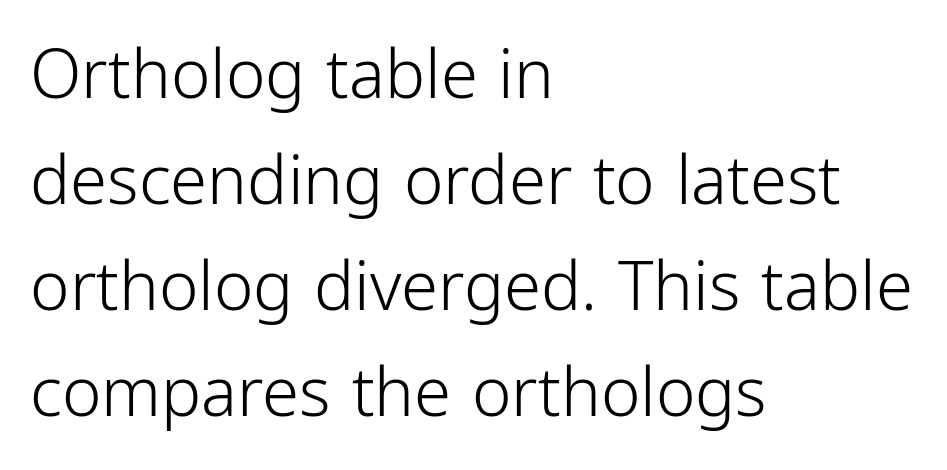
{"serif": "no", "italic": "no", "bold": "no", "weight": "light", "width": "condensed", "stroke_contrast": "low", "x_height": "medium", "monospaced": "no", "underline": "no", "align": "left", "line_spacing": "normal", "line_spacing_ratio": 1.58, "letter_spacing": "normal", "letter_spacing_em": 0.0, "glyph_px": 67}
